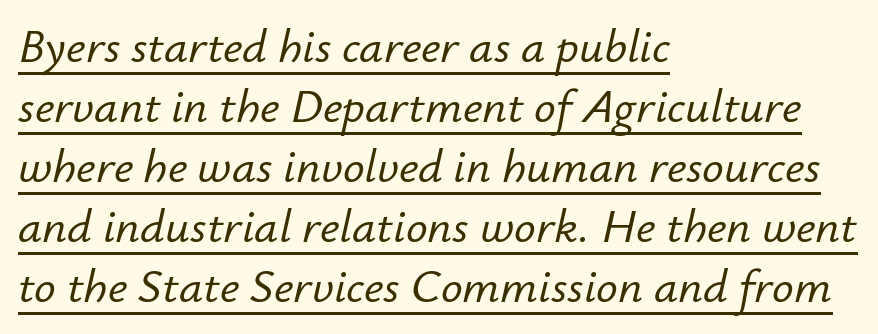
Regarding leading, the lines here are spaced in the standard way. Is this a fixed-width face? No — the glyphs have proportional, varying widths. Default kerning and tracking; the words read as compact shapes. Layout note: lines flush left. This sample uses an oblique cut, with every glyph tilted off the vertical.
